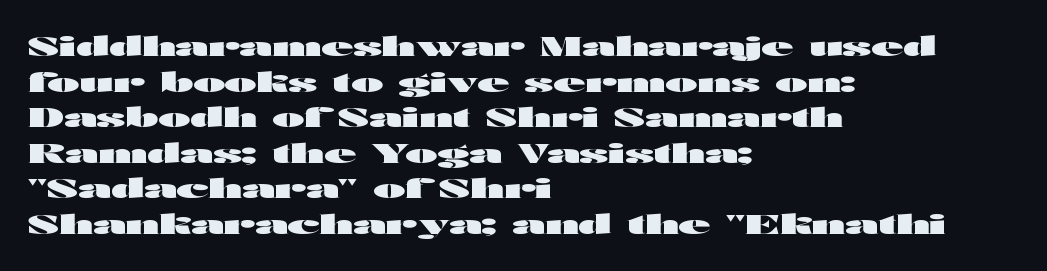
Descenders are the only things crossing below the line. Weight: bold. The tracking reads as untouched default to a designer's eye. A typesetter would mark this as roman, not italic.
